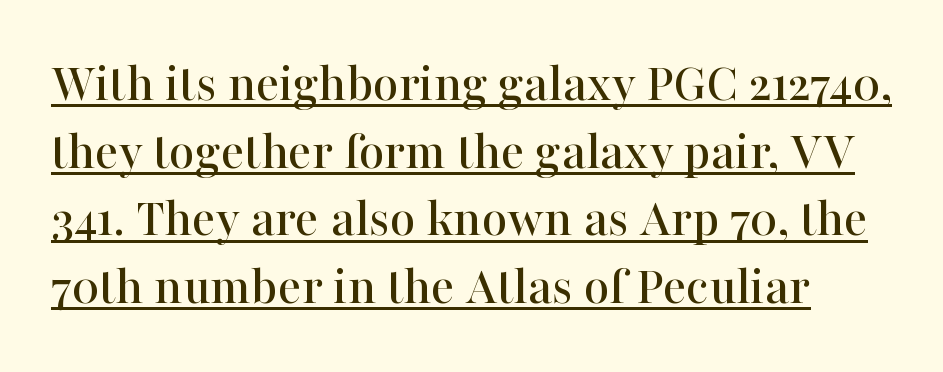
{"serif": "yes", "italic": "no", "width": "normal", "stroke_contrast": "high", "x_height": "medium", "monospaced": "no", "underline": "yes", "line_spacing_ratio": 1.23, "letter_spacing": "normal", "letter_spacing_em": 0.0, "glyph_px": 55}
